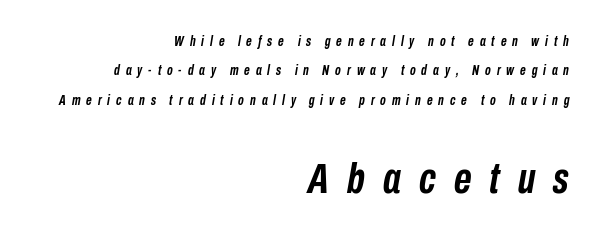
Q: Is the text bold? A: Yes.
Q: Is the text italic (slanted)? A: Yes, it leans right by about 10 degrees.
Q: Is the text underlined? A: No.
Q: How is the paragraph aligned? A: Right-aligned.
Q: Is the spacing between letters normal or unusually wide? A: Unusually wide.
Q: Is the spacing between lines tight, normal or loose? A: Loose.
Q: Which block of text is set in a larger size, the first (top) or the second (bottom)? A: The second (bottom) one.
Q: Width (condensed, normal, or wide)? A: Condensed.
Q: Stroke contrast? A: Low.
Q: x-height? A: Medium.
Q: Monospaced? A: No.
